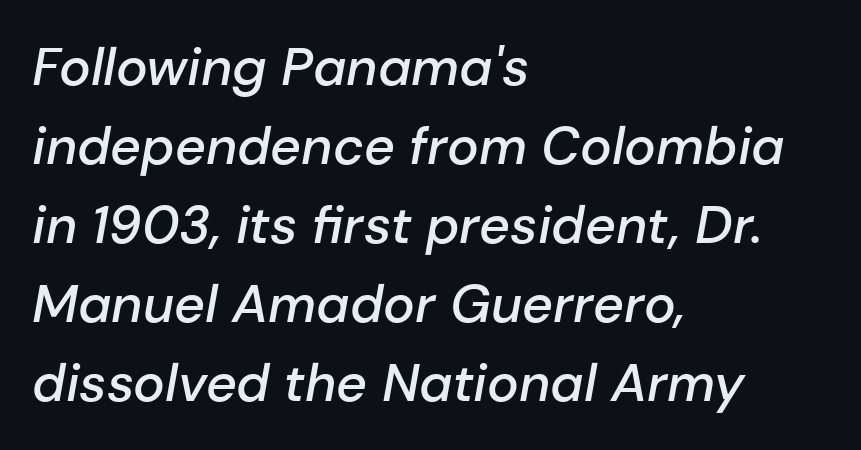
{"italic": "yes", "lean": "right", "slant_degrees": 10, "bold": "semi", "weight": "semibold", "width": "normal", "stroke_contrast": "low", "x_height": "medium", "monospaced": "no", "underline": "no", "align": "left", "line_spacing": "normal", "line_spacing_ratio": 1.49, "letter_spacing": "normal", "letter_spacing_em": 0.0, "glyph_px": 53}
